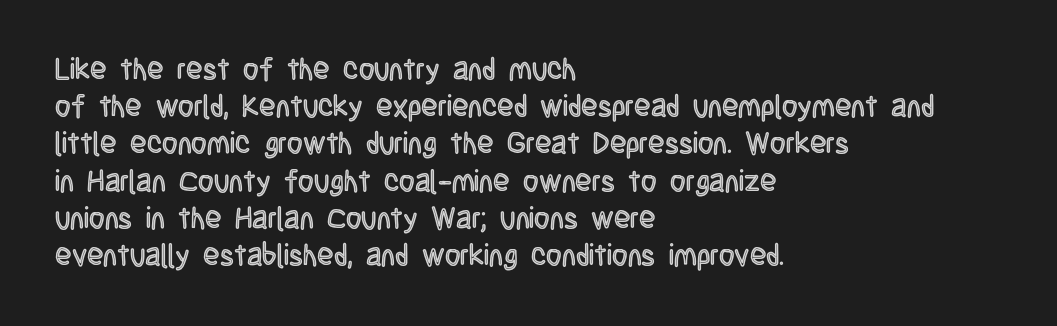
The lines are quadded left. Just letters on the line, the space beneath them empty. The face used here is proportionally spaced, like ordinary book or web type. The font's upright variant was chosen for this text.
